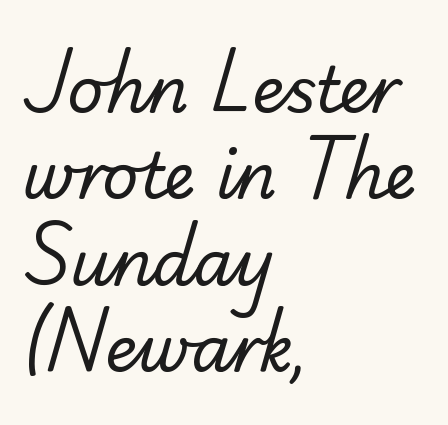
Q: Is the text bold? A: No.
Q: Is the typeface a serif or a sans-serif typeface? A: Sans-serif.
Q: Is the text underlined? A: No.
Q: How is the paragraph aligned? A: Left-aligned.
Q: Is the spacing between letters normal or unusually wide? A: Normal.
Q: Is the spacing between lines tight, normal or loose? A: Normal.
Q: Width (condensed, normal, or wide)? A: Normal.
Q: Stroke contrast? A: Low.
Q: x-height? A: Small.
Q: Monospaced? A: No.
